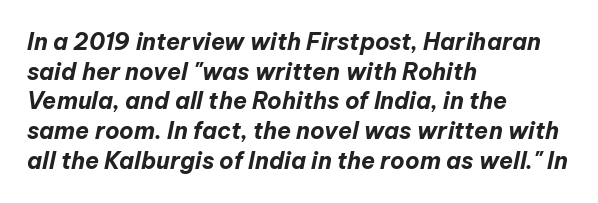
Q: Is the text bold? A: Yes.
Q: Is the text italic (slanted)? A: Yes, it leans right by about 12 degrees.
Q: Is the text underlined? A: No.
Q: How is the paragraph aligned? A: Left-aligned.
Q: Is the spacing between letters normal or unusually wide? A: Normal.
Q: Is the spacing between lines tight, normal or loose? A: Normal.
